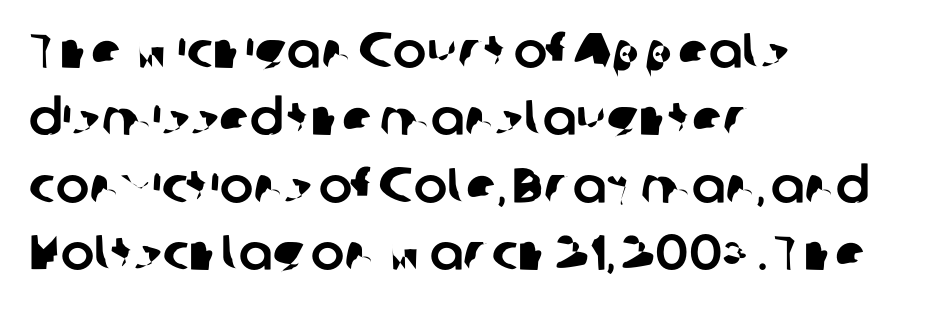
{"serif": "no", "width": "normal", "stroke_contrast": "low", "x_height": "medium", "monospaced": "no", "underline": "no", "align": "left", "line_spacing": "normal", "line_spacing_ratio": 1.35, "letter_spacing": "normal", "letter_spacing_em": 0.0, "glyph_px": 50}
